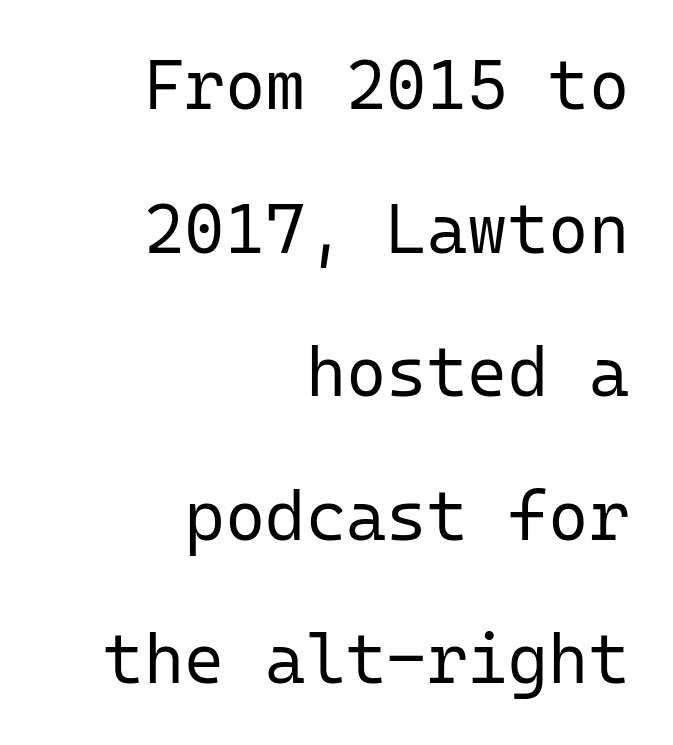
Q: Is the text bold? A: No.
Q: Is the text italic (slanted)? A: No, it is upright.
Q: Is the typeface a serif or a sans-serif typeface? A: Sans-serif.
Q: Is the text underlined? A: No.
Q: How is the paragraph aligned? A: Right-aligned.
Q: Is the spacing between letters normal or unusually wide? A: Normal.
Q: Is the spacing between lines tight, normal or loose? A: Loose.
Q: Width (condensed, normal, or wide)? A: Normal.
Q: Stroke contrast? A: Low.
Q: x-height? A: Medium.
Q: Monospaced? A: Yes.
